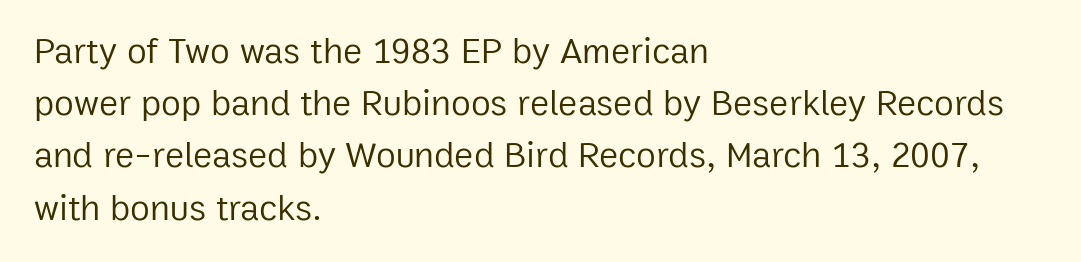
Descenders are the only things crossing below the line. A normal amount of white space separates one row of letters from the next. Ascenders rise straight up at ninety degrees. The compositor pushed each line to the left boundary. Stems here are at most as thick as an everyday book face.
